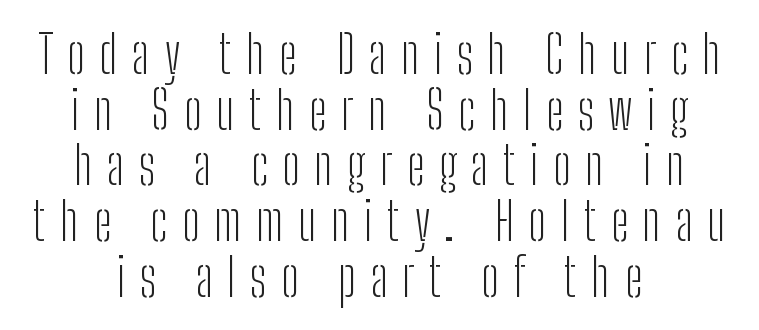
The compositor balanced each line on the midline. The letterforms sit at book weight or below. The passage shown is typeset with a sans-serif family. The tracking jumps out immediately: characters are airy and widely separated. Do the letters lean? They stand straight.
